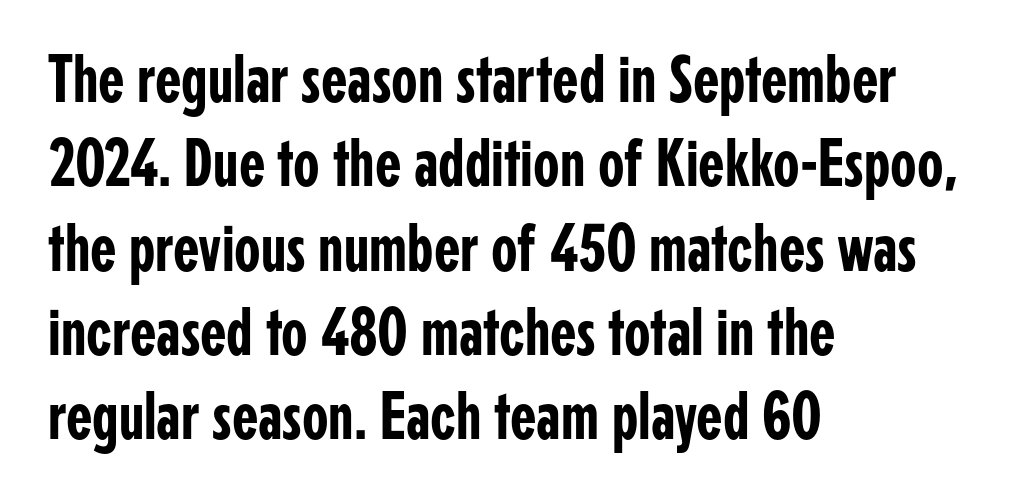
Examine the stroke ends and you'll find no serifs. Italic: no, the glyphs are upright roman. A classic flush-left, rag-right setting is used for this passage. Honestly, the letter spacing is just normal — you wouldn't notice it. Here the designer chose a conventional face with non-uniform glyph widths. The space directly below the letters is spotless.
